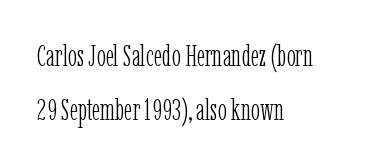
The image shows 30 px light, condensed serif type, upright; set left-aligned, line spacing 1.79x, normal letter spacing, not underlined; low stroke contrast and a medium x-height.
